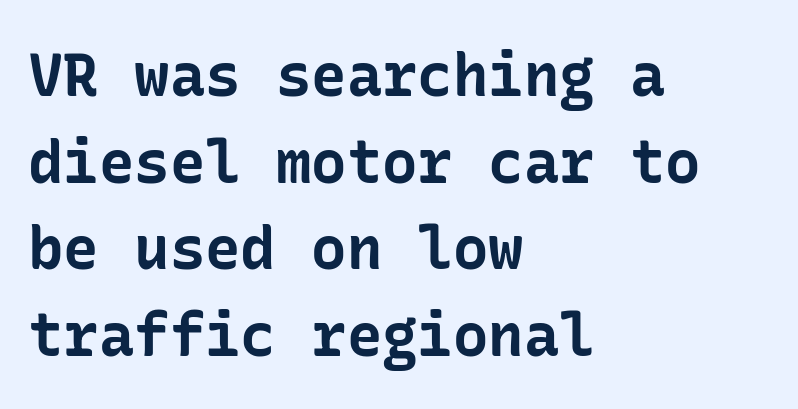
The image shows 59 px bold sans-serif type, upright; set left-aligned, normal line spacing (1.47x), normal letter spacing, not underlined; low stroke contrast and a medium x-height.
